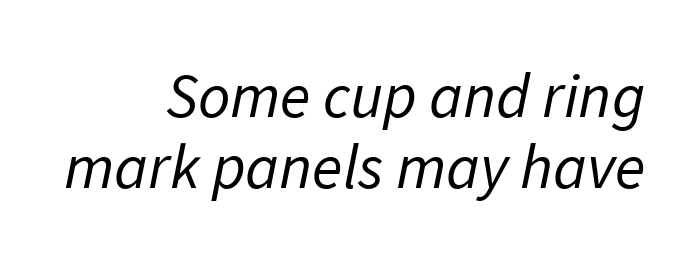
Lines of text with bare space underneath. Does the type have serifs? No, each stem ends abruptly. Proportional: the letters do not fall into vertical columns. How would I describe the line gaps? Narrow and economical.
